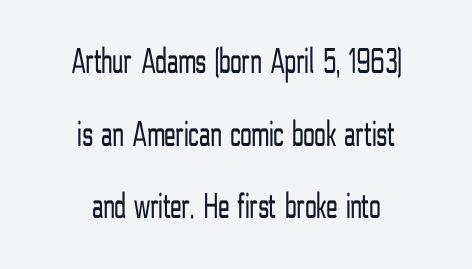
The image shows 37 px light, condensed sans-serif type, upright; set centered, loose line spacing (1.96x), normal letter spacing, not underlined; low stroke contrast and a medium x-height.
